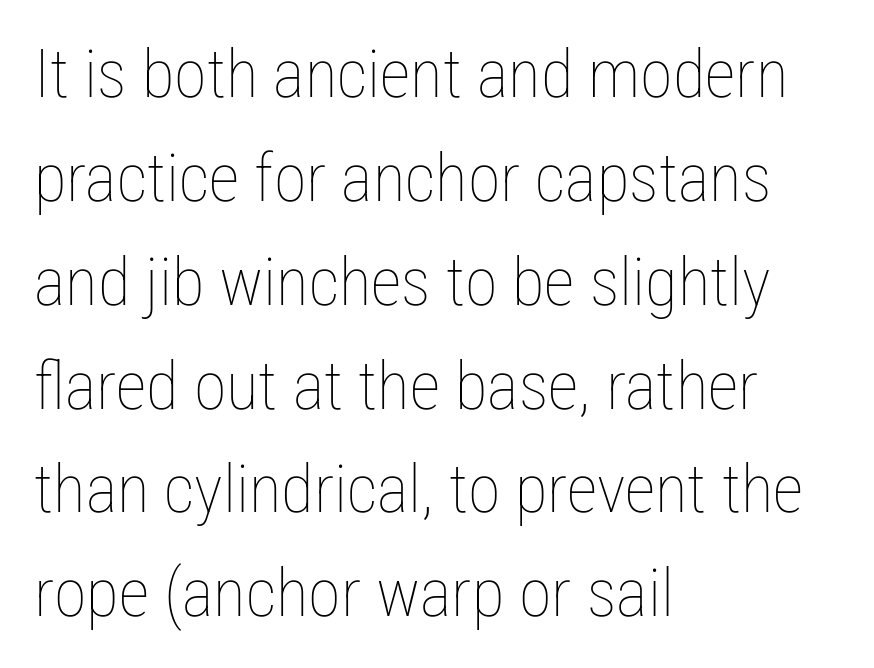
The image shows 67 px thin, condensed type, upright; set left-aligned, normal line spacing (1.55x), normal letter spacing, not underlined; low stroke contrast and a medium x-height.
